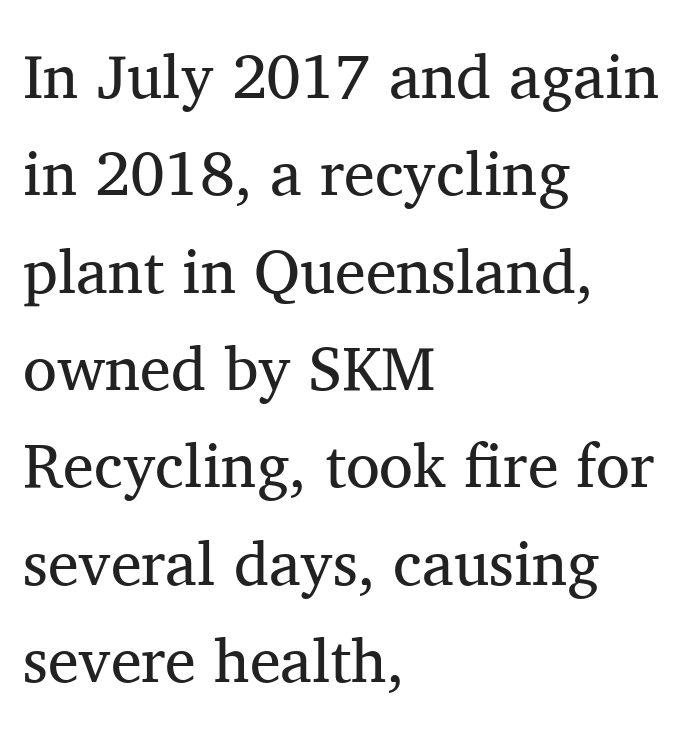
Q: Is the text bold? A: No.
Q: Is the text italic (slanted)? A: No, it is upright.
Q: Is the typeface a serif or a sans-serif typeface? A: Serif.
Q: Is the text underlined? A: No.
Q: How is the paragraph aligned? A: Left-aligned.
Q: Is the spacing between letters normal or unusually wide? A: Normal.
Q: Is the spacing between lines tight, normal or loose? A: Normal.
Q: Width (condensed, normal, or wide)? A: Normal.
Q: Stroke contrast? A: Medium.
Q: x-height? A: Medium.
Q: Monospaced? A: No.
